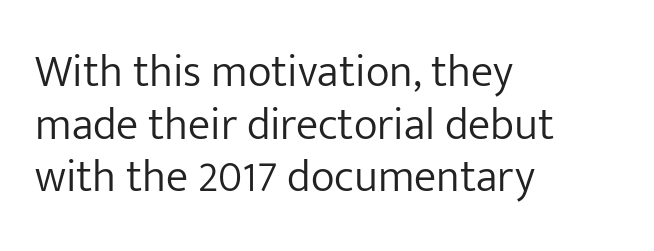
Q: Is the text bold? A: No.
Q: Is the text italic (slanted)? A: No, it is upright.
Q: Is the typeface a serif or a sans-serif typeface? A: Sans-serif.
Q: Is the text underlined? A: No.
Q: How is the paragraph aligned? A: Left-aligned.
Q: Is the spacing between letters normal or unusually wide? A: Normal.
Q: Width (condensed, normal, or wide)? A: Normal.
Q: Stroke contrast? A: Low.
Q: x-height? A: Medium.
Q: Monospaced? A: No.
